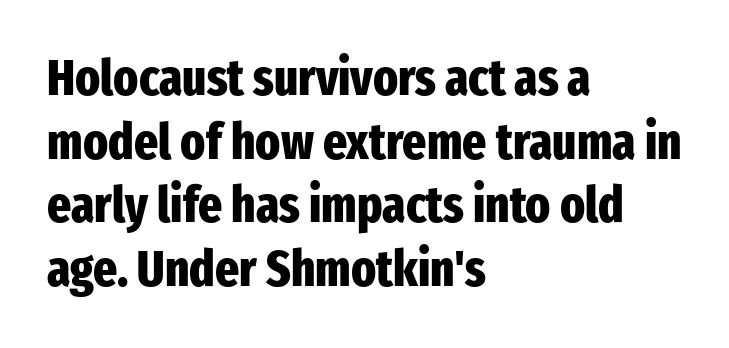
Q: Is the text bold? A: Yes.
Q: Is the text italic (slanted)? A: No, it is upright.
Q: Is the typeface a serif or a sans-serif typeface? A: Sans-serif.
Q: Is the text underlined? A: No.
Q: How is the paragraph aligned? A: Left-aligned.
Q: Is the spacing between letters normal or unusually wide? A: Normal.
Q: Is the spacing between lines tight, normal or loose? A: Normal.
Q: Width (condensed, normal, or wide)? A: Condensed.
Q: Stroke contrast? A: Low.
Q: x-height? A: Medium.
Q: Monospaced? A: No.
